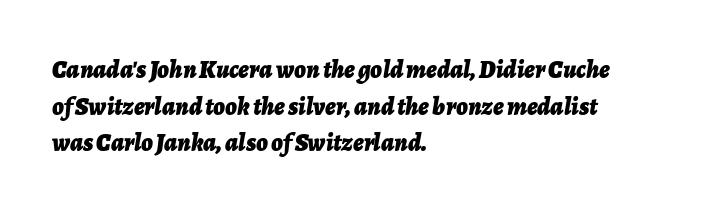
Q: Is the text bold? A: Yes.
Q: Is the text italic (slanted)? A: Yes, it leans right by about 7 degrees.
Q: Is the text underlined? A: No.
Q: How is the paragraph aligned? A: Left-aligned.
Q: Is the spacing between letters normal or unusually wide? A: Normal.
Q: Is the spacing between lines tight, normal or loose? A: Normal.
